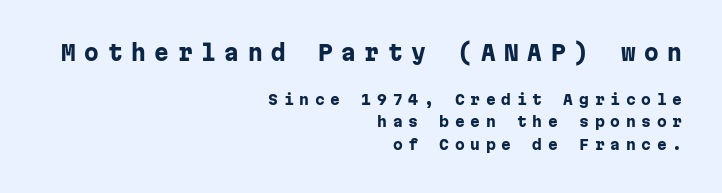
{"italic": "no", "bold": "yes", "underline": "no", "align": "right", "line_spacing": "normal", "line_spacing_ratio": 1.61, "letter_spacing": "wide", "letter_spacing_em": 0.41, "larger_block": "first", "size_ratio": 1.5, "glyph_px": 21}
